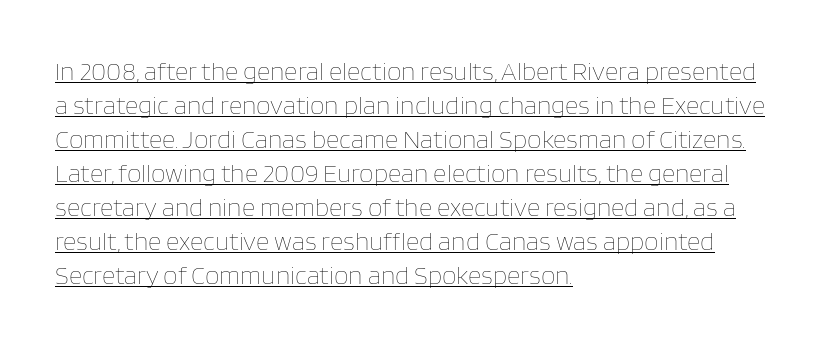
Decoration check: the copy is underlined. No extra ink here — the face is not bold. Every row of glyphs begins at an identical x-position on the left. This rendering leaves character spacing at its baseline value. Every character sits straight up, as roman type does.
